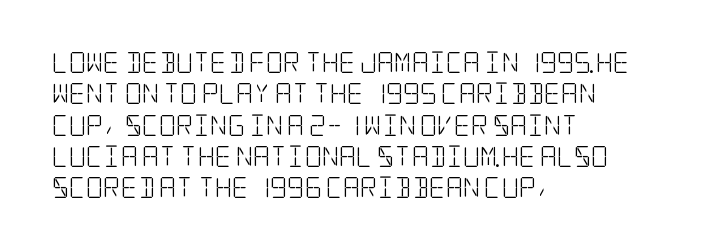
Ordinary non-slanted type is in use. Honestly, the row spacing looks completely unremarkable. These lines keep a tight, regular rhythm from letter to letter. These lines stack with their left ends in a neat column.
